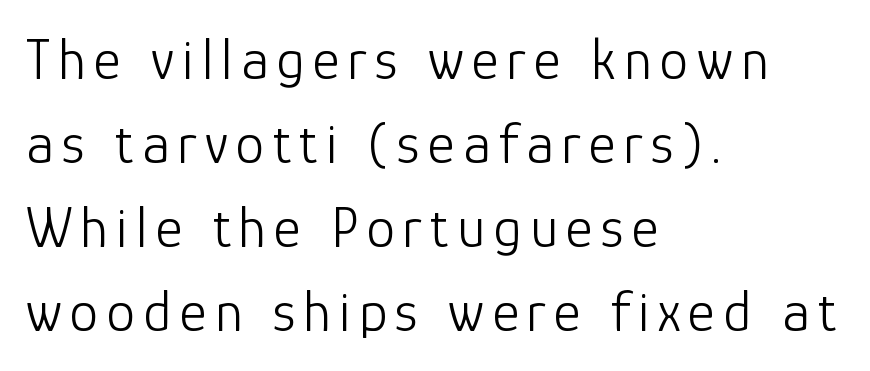
The image shows 58 px light sans-serif type, upright; set left-aligned, normal line spacing (1.45x), not underlined; low stroke contrast and a medium x-height.
